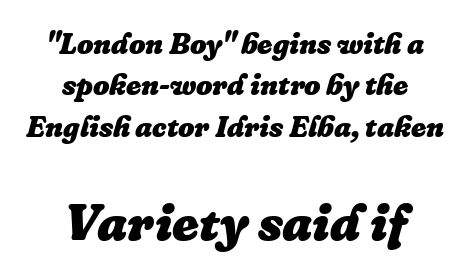
Character widths vary here, with narrow letters taking less room than wide ones. The designer left line spacing at the default. The compositor balanced each line on the midline. The text carries the slant typical of an italic or oblique font. This sample uses plain, unmodified letter spacing. Note: smaller setting up top, larger setting below.
